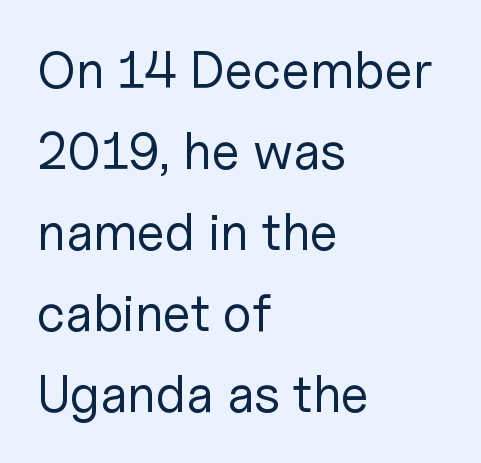
{"serif": "no", "italic": "no", "bold": "no", "weight": "regular", "width": "normal", "stroke_contrast": "low", "x_height": "medium", "monospaced": "no", "underline": "no", "align": "left", "line_spacing": "normal", "line_spacing_ratio": 1.56, "letter_spacing": "normal", "letter_spacing_em": 0.0, "glyph_px": 52}
